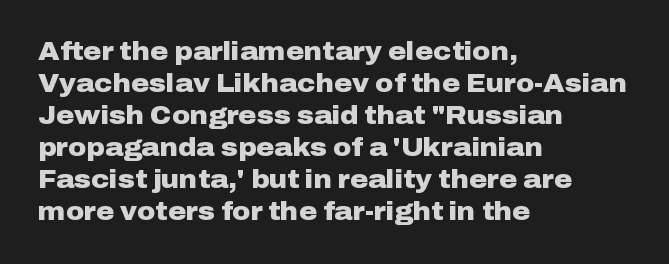
The image shows 25 px bold type, upright; set left-aligned, normal line spacing (1.28x), normal letter spacing, not underlined.
